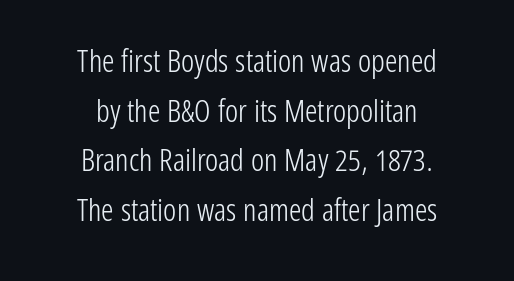
No letter is thick-stroked: the sample isn't bold. Bare-footed words on every line. Posture: straight, roman, zero tilt. Looks like regular typesetting: each glyph gets only the width it needs. One glance says typical: line gaps are just what's usual.
